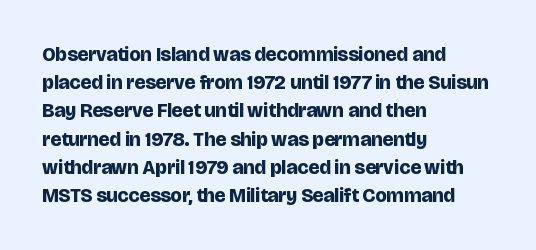
Upright lettering throughout. Each line starts at the same left margin while the right side varies. The passage shown has conventional tracking throughout. The glyphs have the mass of a bold cut. Summary of vertical rhythm: regular, with standard interline spacing. Words float on clear page, feet unadorned.
